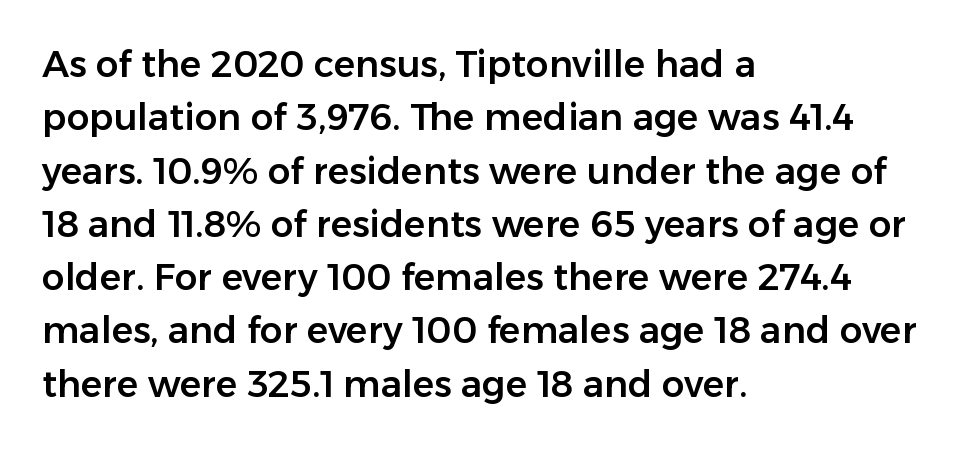
Check the space under the baseline: it is left empty. This sample uses an upright cut, with every glyph sitting square on the baseline. Interline gaps are of average width in this sample. Caption: standard tracking, unaltered. The rendering shows plain stroke endings on the letterforms — a sans-serif design.
